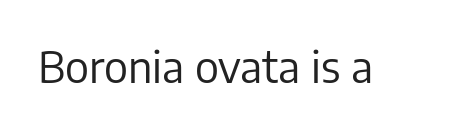
The image shows 43 px regular-weight sans-serif type, upright; set normal letter spacing, not underlined; low stroke contrast and a medium x-height.
